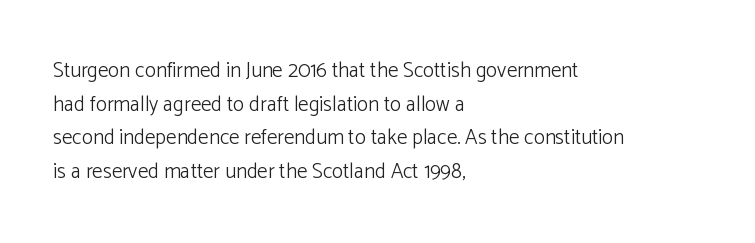
The image shows 21 px text type, upright; set left-aligned, normal line spacing (1.6x), normal letter spacing, not underlined.
